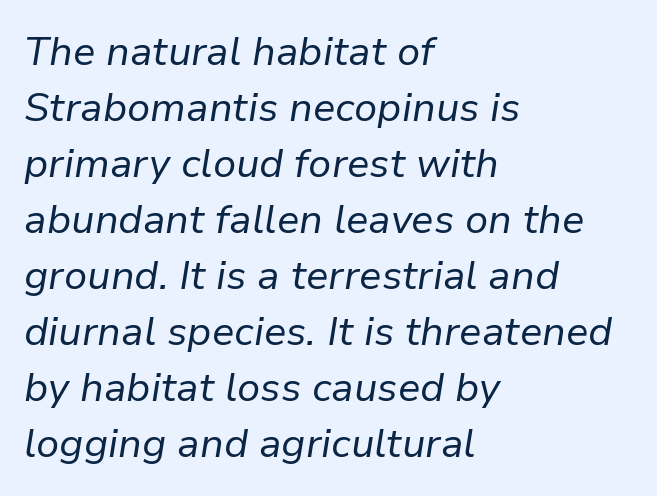
The image shows 40 px regular-weight type, italic (leaning right); set left-aligned, normal line spacing (1.4x), normal letter spacing, not underlined; low stroke contrast and a medium x-height.
